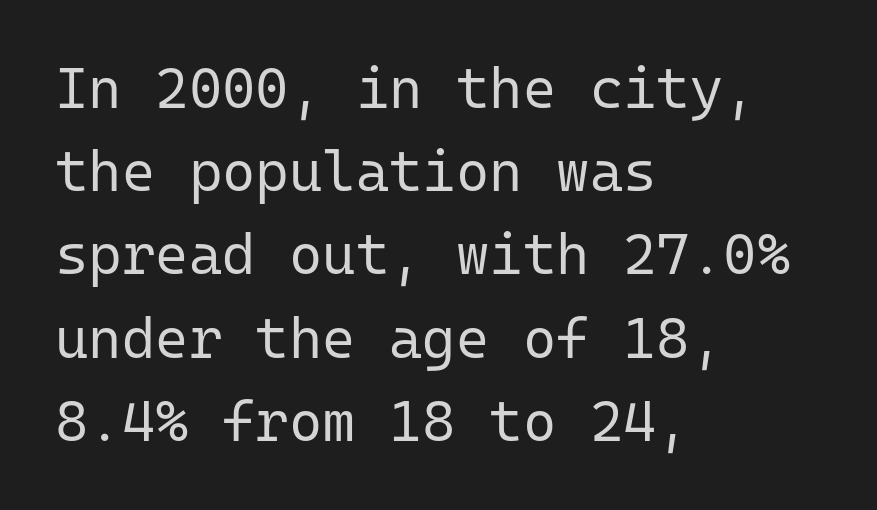
Italic? Not at all — the glyphs are vertical. Bare-footed words on every line. Nothing heavy about these letters — not bold at all. Summary of vertical rhythm: regular, with standard interline spacing. The passage shown has conventional tracking throughout. The letters march in equal steps, a hallmark of fixed-pitch type.
